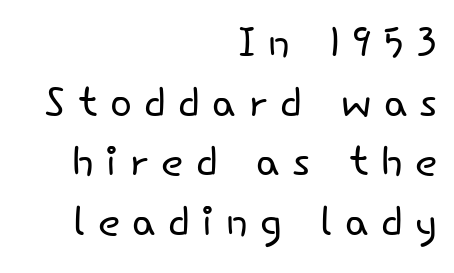
The image shows 58 px light sans-serif type, upright; set right-aligned, tight line spacing (1.03x), unusually wide letter spacing (+0.21 em), not underlined; low stroke contrast and a small x-height.
